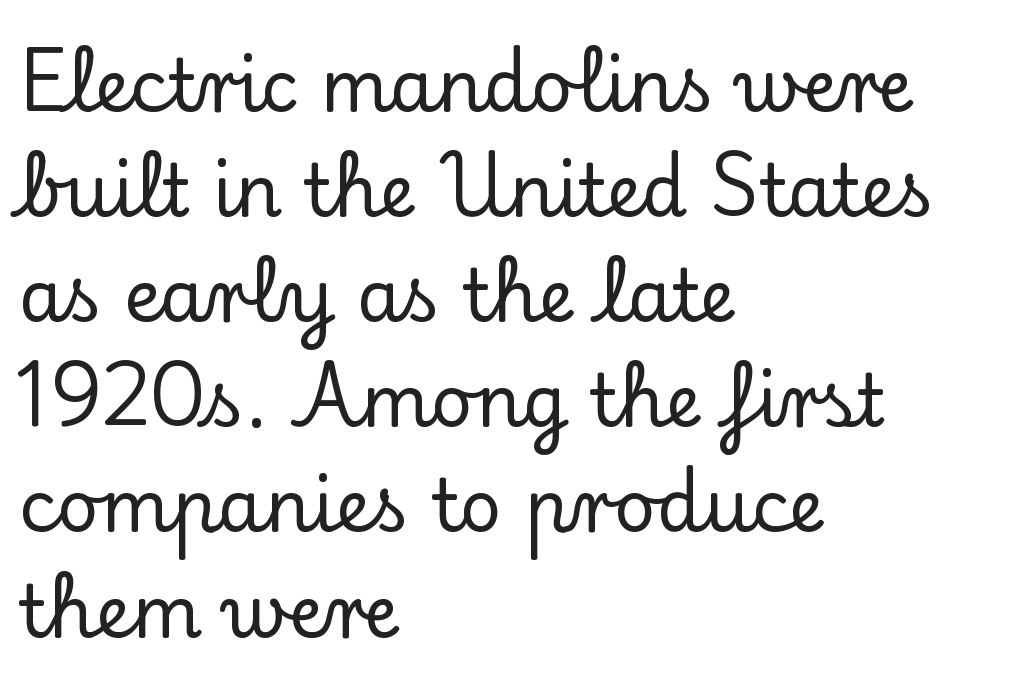
The letters advance in unequal steps, a hallmark of proportional type. The zone under the glyphs is completely vacant. Unlike italic type, these characters show no tilt at all. Leading: standard.
